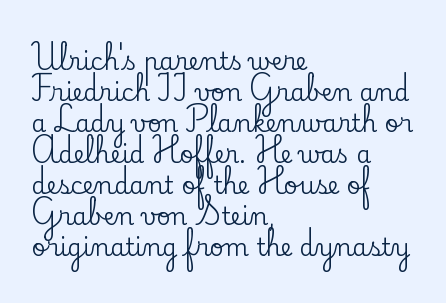
The rag falls on the right side of this text block. How would I describe the line gaps? Plain and ordinary. Ordinary non-slanted type is in use. The gaps between neighbouring characters are ordinary and unremarkable.
